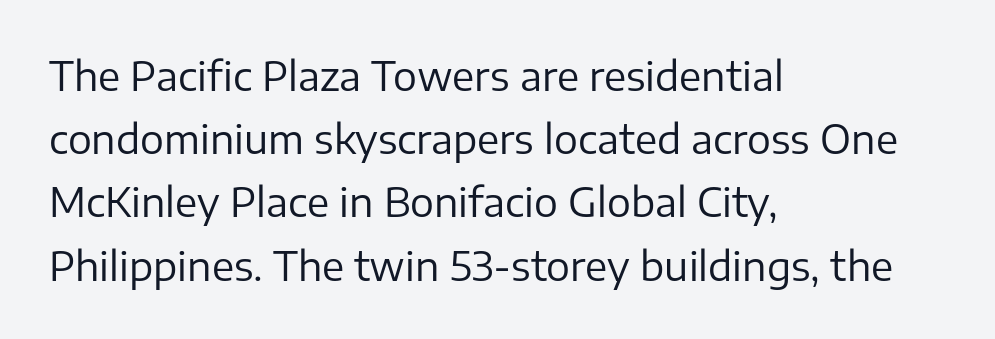
{"serif": "no", "italic": "no", "bold": "no", "weight": "regular", "width": "normal", "stroke_contrast": "low", "x_height": "medium", "monospaced": "no", "underline": "no", "align": "left", "line_spacing": "normal", "line_spacing_ratio": 1.58, "letter_spacing": "normal", "letter_spacing_em": 0.0, "glyph_px": 40}
